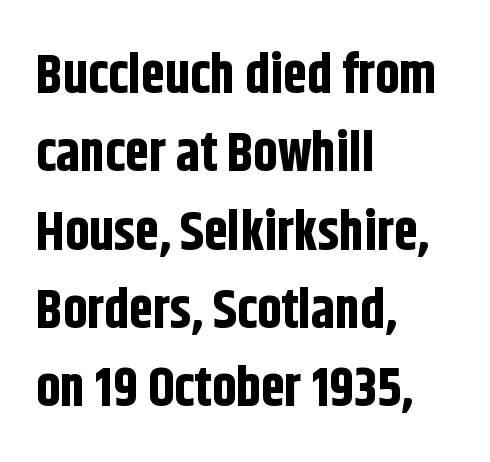
{"serif": "no", "italic": "no", "bold": "yes", "weight": "bold", "width": "condensed", "stroke_contrast": "low", "x_height": "large", "monospaced": "no", "underline": "no", "align": "left", "line_spacing": "normal", "line_spacing_ratio": 1.45, "letter_spacing": "normal", "letter_spacing_em": 0.0, "glyph_px": 54}
